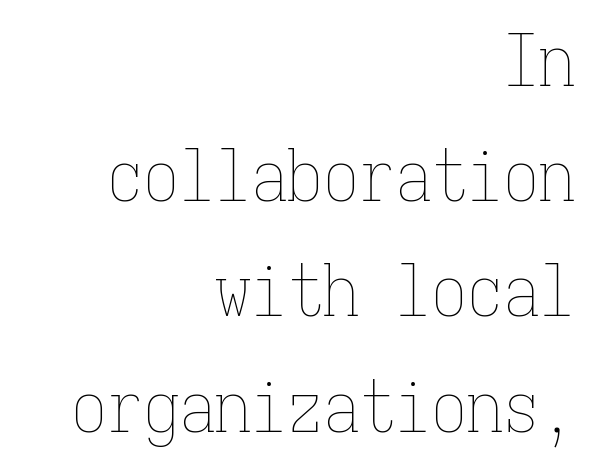
The image shows 72 px thin, condensed type, upright, monospaced; set right-aligned, normal line spacing (1.6x), normal letter spacing, not underlined; low stroke contrast and a medium x-height.
